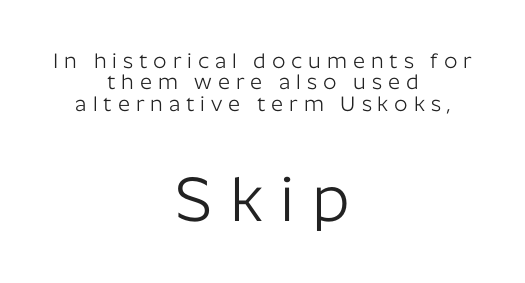
Q: Is the text bold? A: No.
Q: Is the text italic (slanted)? A: No, it is upright.
Q: Is the typeface a serif or a sans-serif typeface? A: Sans-serif.
Q: Is the text underlined? A: No.
Q: How is the paragraph aligned? A: Centered.
Q: Is the spacing between letters normal or unusually wide? A: Unusually wide.
Q: Is the spacing between lines tight, normal or loose? A: Tight.
Q: Which block of text is set in a larger size, the first (top) or the second (bottom)? A: The second (bottom) one.
Q: Width (condensed, normal, or wide)? A: Normal.
Q: Stroke contrast? A: Low.
Q: x-height? A: Medium.
Q: Monospaced? A: No.
